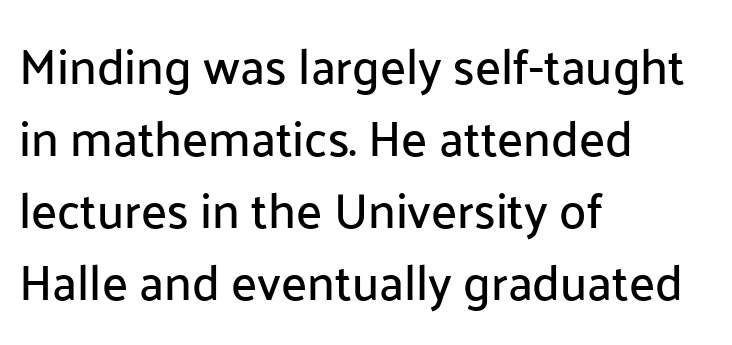
{"serif": "no", "italic": "no", "width": "normal", "stroke_contrast": "low", "x_height": "medium", "monospaced": "no", "underline": "no", "align": "left", "line_spacing": "normal", "line_spacing_ratio": 1.47, "letter_spacing": "normal", "letter_spacing_em": 0.0, "glyph_px": 49}
